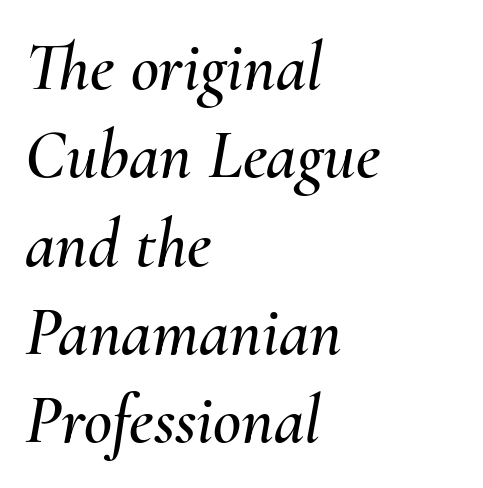
The image shows 69 px text type, italic (leaning right); set left-aligned, normal line spacing (1.28x), normal letter spacing, not underlined; medium stroke contrast and a small x-height.
